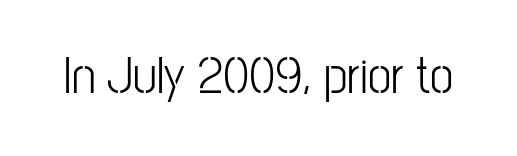
{"serif": "no", "italic": "no", "bold": "no", "weight": "light", "width": "condensed", "stroke_contrast": "low", "x_height": "medium", "monospaced": "no", "underline": "no", "letter_spacing": "normal", "letter_spacing_em": 0.0, "glyph_px": 53}
